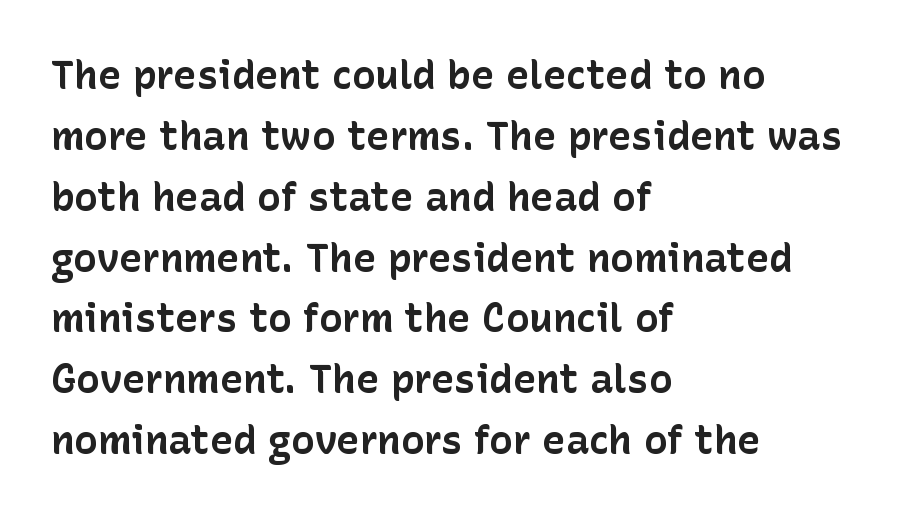
{"serif": "no", "italic": "no", "bold": "yes", "weight": "bold", "width": "normal", "stroke_contrast": "low", "x_height": "medium", "monospaced": "no", "underline": "no", "align": "left", "line_spacing": "normal", "line_spacing_ratio": 1.56, "letter_spacing": "normal", "letter_spacing_em": 0.0, "glyph_px": 39}
